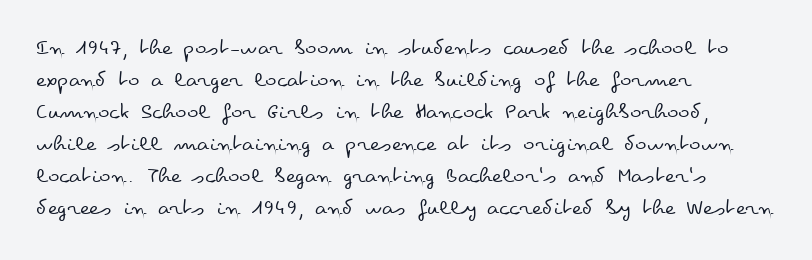
Q: Is the text bold? A: No.
Q: Is the text italic (slanted)? A: No, it is upright.
Q: Is the text underlined? A: No.
Q: How is the paragraph aligned? A: Left-aligned.
Q: Is the spacing between letters normal or unusually wide? A: Normal.
Q: Is the spacing between lines tight, normal or loose? A: Normal.
